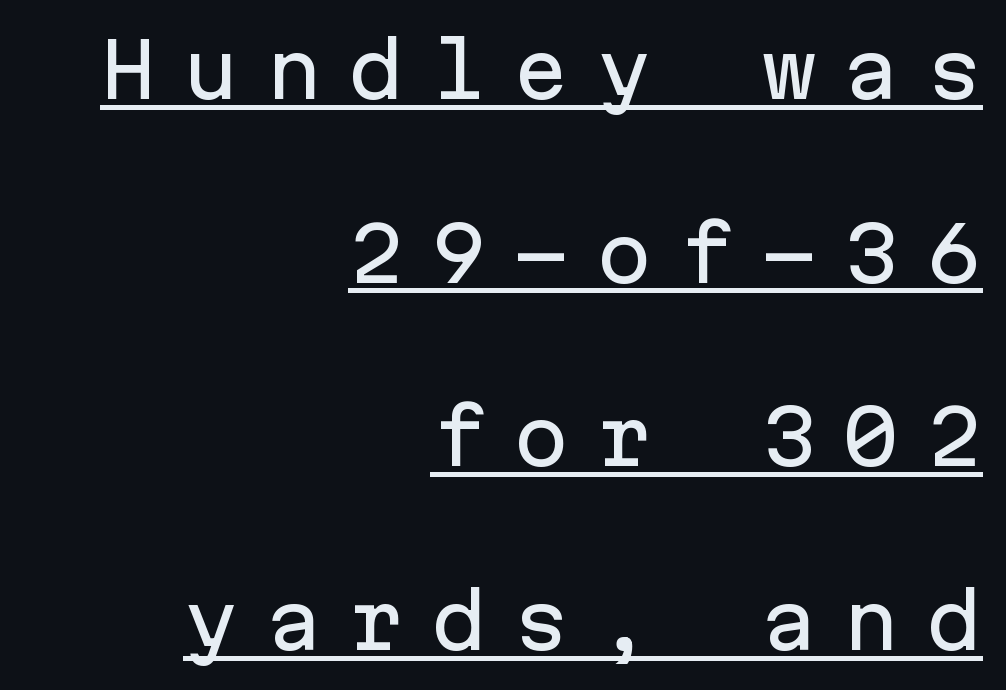
Q: Is the text italic (slanted)? A: No, it is upright.
Q: Is the typeface a serif or a sans-serif typeface? A: Sans-serif.
Q: Is the text underlined? A: Yes.
Q: How is the paragraph aligned? A: Right-aligned.
Q: Is the spacing between letters normal or unusually wide? A: Unusually wide.
Q: Is the spacing between lines tight, normal or loose? A: Loose.
Q: Width (condensed, normal, or wide)? A: Normal.
Q: Stroke contrast? A: Low.
Q: x-height? A: Medium.
Q: Monospaced? A: Yes.
